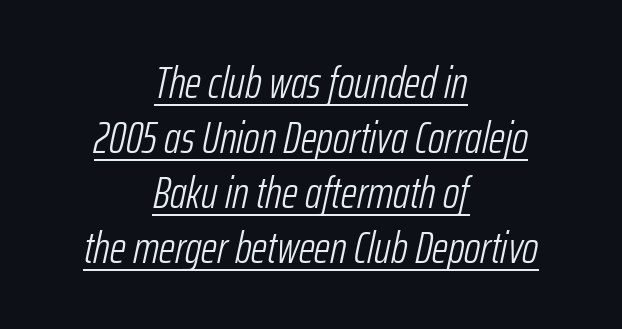
The image shows 45 px light, condensed type, italic (leaning right); set centered, line spacing 1.22x, normal letter spacing, underlined; low stroke contrast and a medium x-height.
